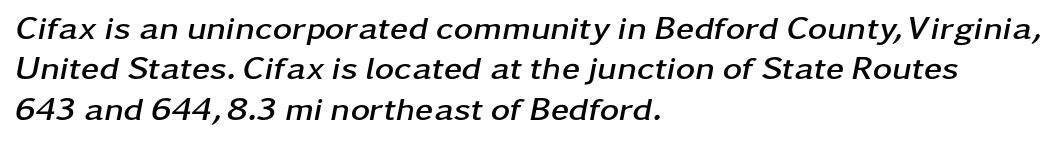
The image shows 33 px semibold, wide type, italic (leaning right); set left-aligned, line spacing 1.22x, normal letter spacing, not underlined; low stroke contrast and a medium x-height.
